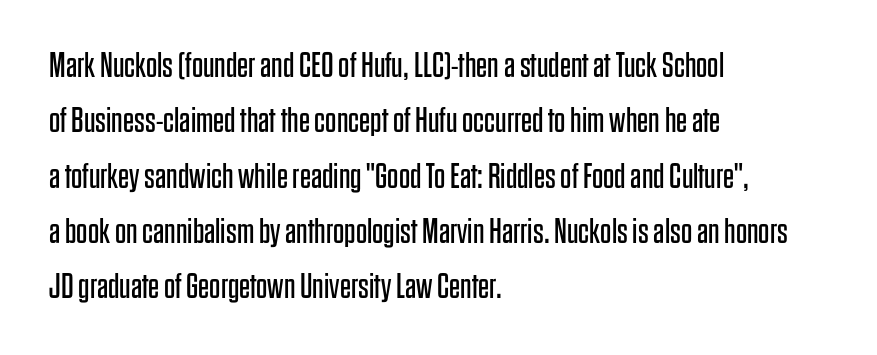
Q: Is the text bold? A: No.
Q: Is the text italic (slanted)? A: No, it is upright.
Q: Is the typeface a serif or a sans-serif typeface? A: Sans-serif.
Q: Is the text underlined? A: No.
Q: How is the paragraph aligned? A: Left-aligned.
Q: Is the spacing between letters normal or unusually wide? A: Normal.
Q: Is the spacing between lines tight, normal or loose? A: Normal.
Q: Width (condensed, normal, or wide)? A: Condensed.
Q: Stroke contrast? A: Low.
Q: x-height? A: Large.
Q: Monospaced? A: No.
